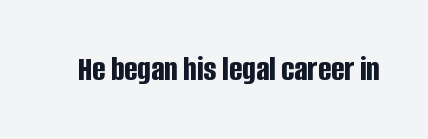
The image shows 35 px bold, condensed sans-serif type, upright; set normal letter spacing, not underlined; low stroke contrast and a large x-height.
